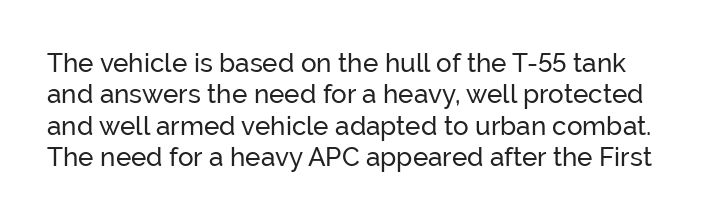
{"italic": "no", "underline": "no", "line_spacing_ratio": 1.21, "letter_spacing": "normal", "letter_spacing_em": 0.0, "glyph_px": 26}
